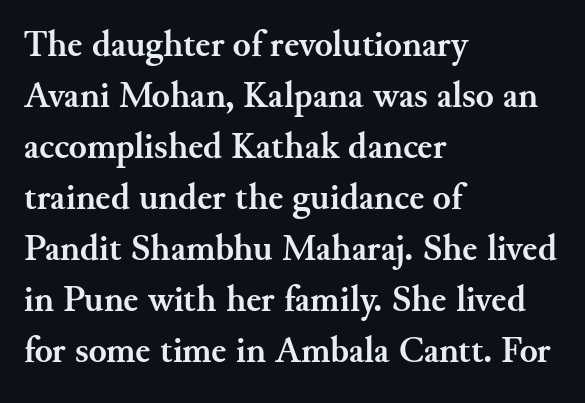
Q: Is the text bold? A: Yes.
Q: Is the text italic (slanted)? A: No, it is upright.
Q: Is the typeface a serif or a sans-serif typeface? A: Serif.
Q: Is the text underlined? A: No.
Q: How is the paragraph aligned? A: Left-aligned.
Q: Is the spacing between letters normal or unusually wide? A: Normal.
Q: Is the spacing between lines tight, normal or loose? A: Normal.
Q: Width (condensed, normal, or wide)? A: Normal.
Q: Stroke contrast? A: Medium.
Q: x-height? A: Small.
Q: Monospaced? A: No.
